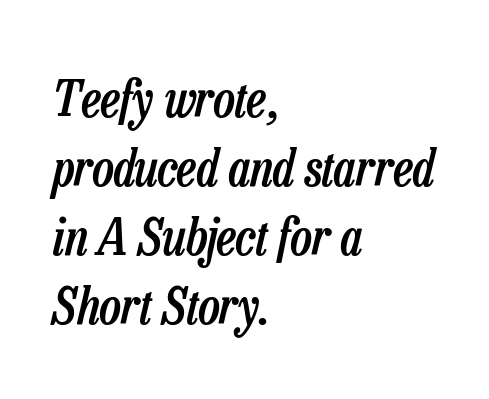
{"italic": "yes", "lean": "right", "slant_degrees": 13, "bold": "semi", "weight": "semibold", "width": "condensed", "stroke_contrast": "low", "x_height": "medium", "monospaced": "no", "underline": "no", "align": "left", "line_spacing": "normal", "line_spacing_ratio": 1.35, "letter_spacing": "normal", "letter_spacing_em": 0.0, "glyph_px": 51}
